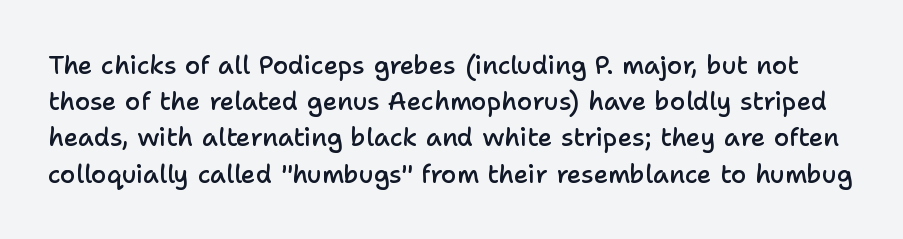
{"italic": "no", "bold": "semi", "underline": "no", "line_spacing": "normal", "line_spacing_ratio": 1.45, "letter_spacing": "normal", "letter_spacing_em": 0.0, "glyph_px": 25}
